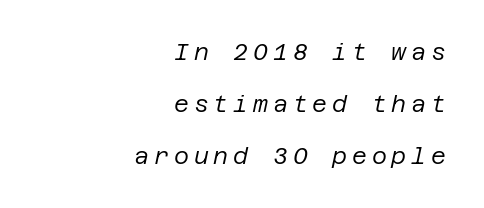
Students, note that the glyphs here are deliberately spaced far apart. Letters rest on an invisible, unmarked baseline. Baseline-to-baseline distance is far greater than the letter height. The lines in this sample share a right terminus and differ only in where they begin. Rendered with sloped, italic letterforms. The letters look calm and open, with moderate or lighter stems.
